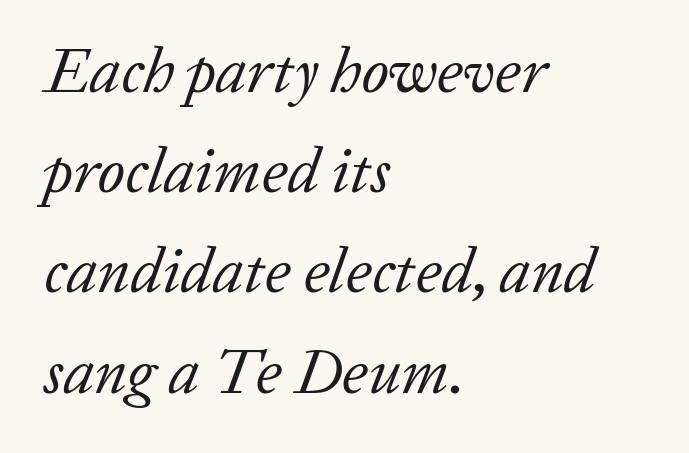
Line starts are locked; line ends wander. Look at the tracking — it's just the regular setting, nothing added. You could not count columns in this text — the font is proportionally spaced. Compared with typical paragraphs, the rows here are spaced about the same.
